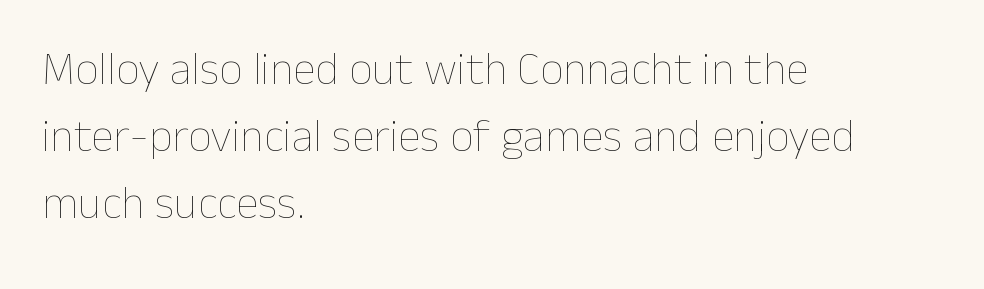
Q: Is the text bold? A: No.
Q: Is the text italic (slanted)? A: No, it is upright.
Q: Is the text underlined? A: No.
Q: How is the paragraph aligned? A: Left-aligned.
Q: Is the spacing between letters normal or unusually wide? A: Normal.
Q: Is the spacing between lines tight, normal or loose? A: Normal.
Q: Width (condensed, normal, or wide)? A: Normal.
Q: Stroke contrast? A: Low.
Q: x-height? A: Medium.
Q: Monospaced? A: No.
